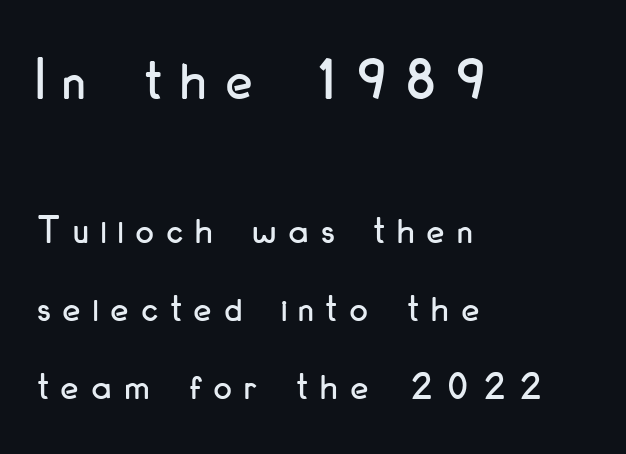
Q: Is the text italic (slanted)? A: No, it is upright.
Q: Is the typeface a serif or a sans-serif typeface? A: Sans-serif.
Q: Is the text underlined? A: No.
Q: How is the paragraph aligned? A: Left-aligned.
Q: Is the spacing between letters normal or unusually wide? A: Unusually wide.
Q: Is the spacing between lines tight, normal or loose? A: Loose.
Q: Which block of text is set in a larger size, the first (top) or the second (bottom)? A: The first (top) one.
Q: Width (condensed, normal, or wide)? A: Condensed.
Q: Stroke contrast? A: Low.
Q: x-height? A: Small.
Q: Monospaced? A: No.
